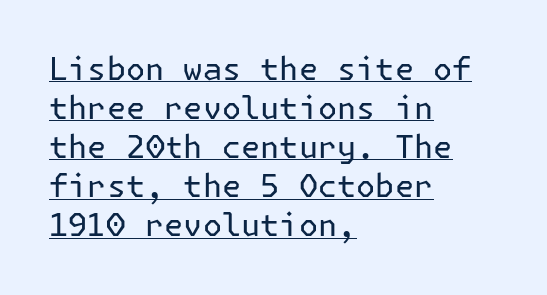
Q: Is the text bold? A: No.
Q: Is the text italic (slanted)? A: No, it is upright.
Q: Is the typeface a serif or a sans-serif typeface? A: Sans-serif.
Q: Is the text underlined? A: Yes.
Q: How is the paragraph aligned? A: Left-aligned.
Q: Is the spacing between letters normal or unusually wide? A: Normal.
Q: Width (condensed, normal, or wide)? A: Normal.
Q: Stroke contrast? A: Low.
Q: x-height? A: Medium.
